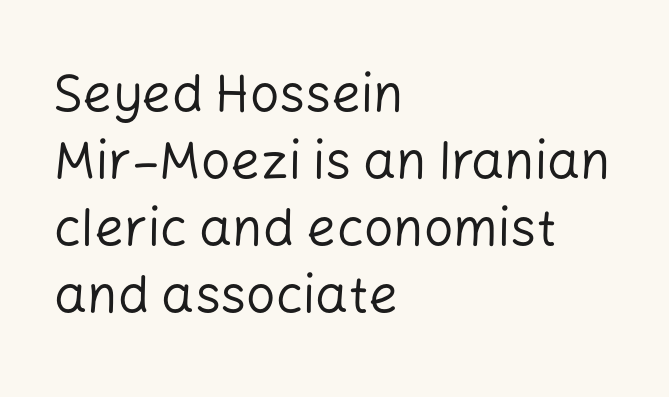
Q: Is the text bold? A: No.
Q: Is the text italic (slanted)? A: No, it is upright.
Q: Is the typeface a serif or a sans-serif typeface? A: Sans-serif.
Q: Is the text underlined? A: No.
Q: How is the paragraph aligned? A: Left-aligned.
Q: Is the spacing between letters normal or unusually wide? A: Normal.
Q: Is the spacing between lines tight, normal or loose? A: Normal.
Q: Width (condensed, normal, or wide)? A: Normal.
Q: Stroke contrast? A: Low.
Q: x-height? A: Medium.
Q: Monospaced? A: No.
